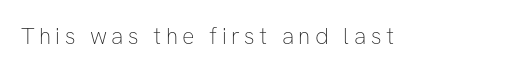
{"italic": "no", "bold": "no", "underline": "no", "glyph_px": 23}
